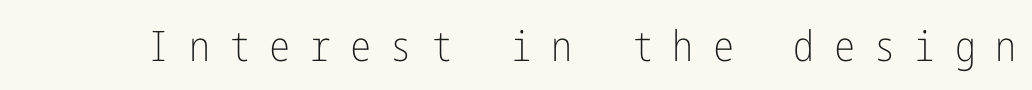
{"serif": "no", "italic": "no", "bold": "no", "weight": "light", "width": "condensed", "stroke_contrast": "low", "x_height": "medium", "underline": "no", "letter_spacing": "wide", "letter_spacing_em": 0.46, "glyph_px": 42}
